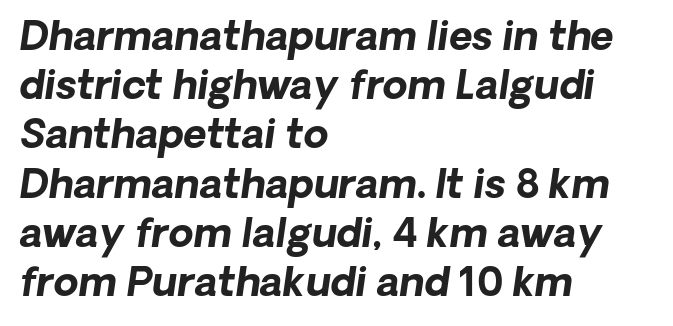
Q: Is the text bold? A: Yes.
Q: Is the typeface a serif or a sans-serif typeface? A: Sans-serif.
Q: Is the text underlined? A: No.
Q: How is the paragraph aligned? A: Left-aligned.
Q: Is the spacing between letters normal or unusually wide? A: Normal.
Q: Width (condensed, normal, or wide)? A: Normal.
Q: Stroke contrast? A: Low.
Q: x-height? A: Medium.
Q: Monospaced? A: No.
